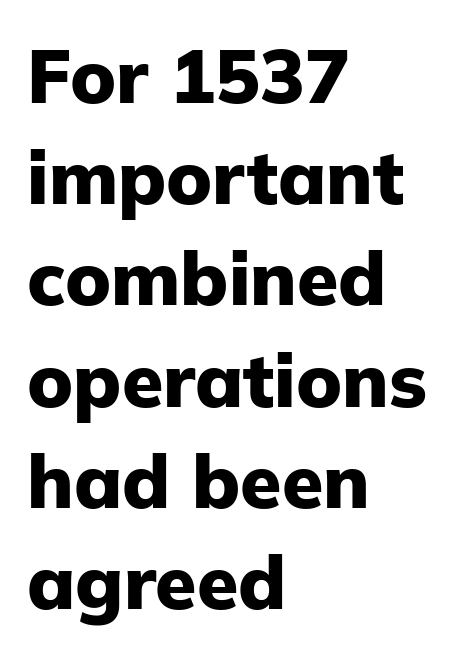
The specimen reads as upright at a glance. This sample keeps an unexceptional amount of space between lines. The letters sit at their default tracking, neither squeezed nor spread. Thick stems and heavy bowls — unmistakably bold. Bare-footed words on every line.
